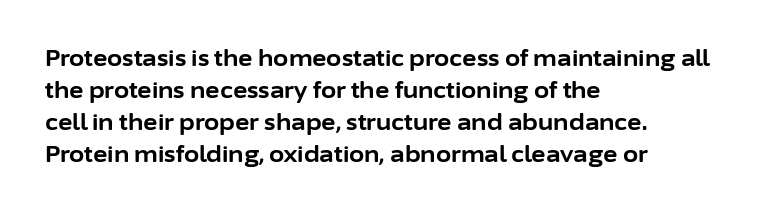
Students, observe: this is what conventionally led text looks like. Ascenders rise straight up at ninety degrees. Pretty heavy lettering here — definitely bold. The words here are not underlined.
